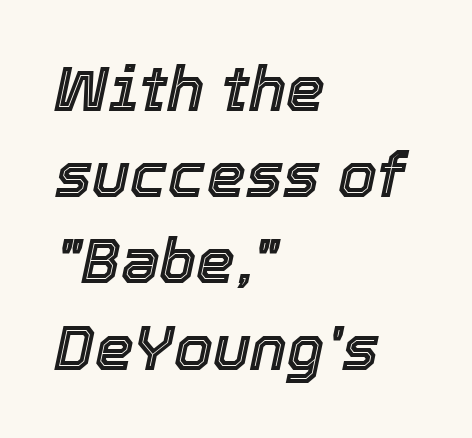
The image shows 62 px text type, italic (leaning right); set left-aligned, normal line spacing (1.39x), normal letter spacing, not underlined; a medium x-height.
